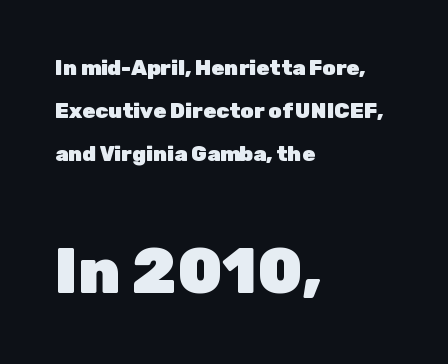
The image shows 63 px heavy sans-serif type, upright; set left-aligned, loose line spacing (2.04x), normal letter spacing, not underlined; the second (bottom) block is 3.0x larger; low stroke contrast and a medium x-height.
